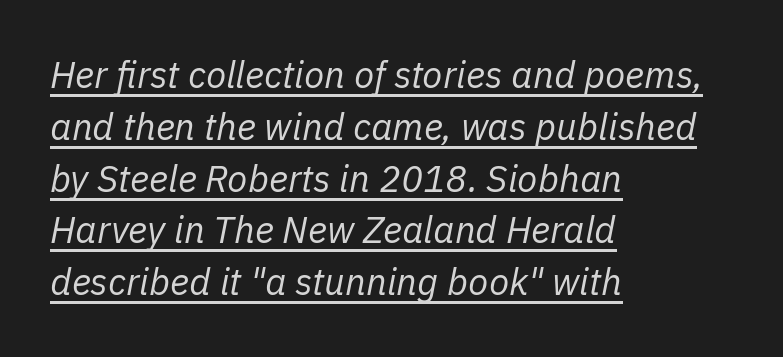
The image shows 37 px regular-weight type, italic (leaning right); set left-aligned, normal line spacing (1.4x), normal letter spacing, underlined; low stroke contrast and a medium x-height.
